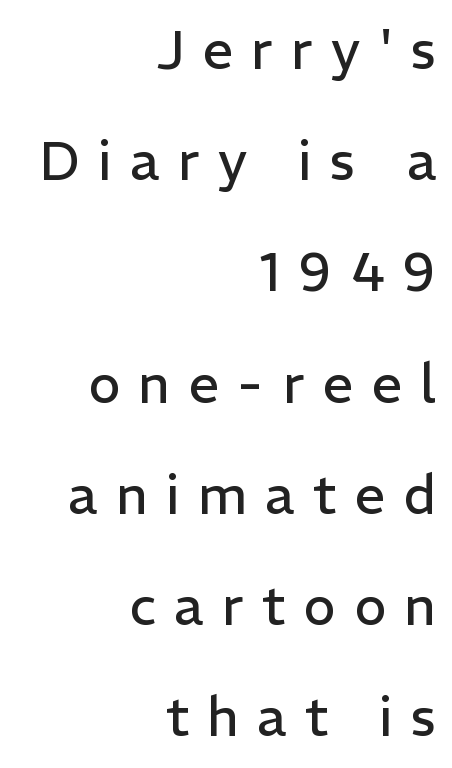
The image shows 54 px regular-weight sans-serif type, upright; set right-aligned, loose line spacing (2.06x), unusually wide letter spacing (+0.34 em), not underlined; low stroke contrast and a medium x-height.
